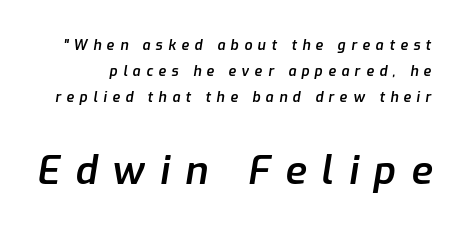
Caption: upper text group reduced, lower text group enlarged. Descenders hang freely into open space. Words appear elongated and porous because spacing is wide. Style check: oblique. Varying glyph widths throughout — classic text-font behaviour. Students, this is semibold: more ink than regular, less than bold.
